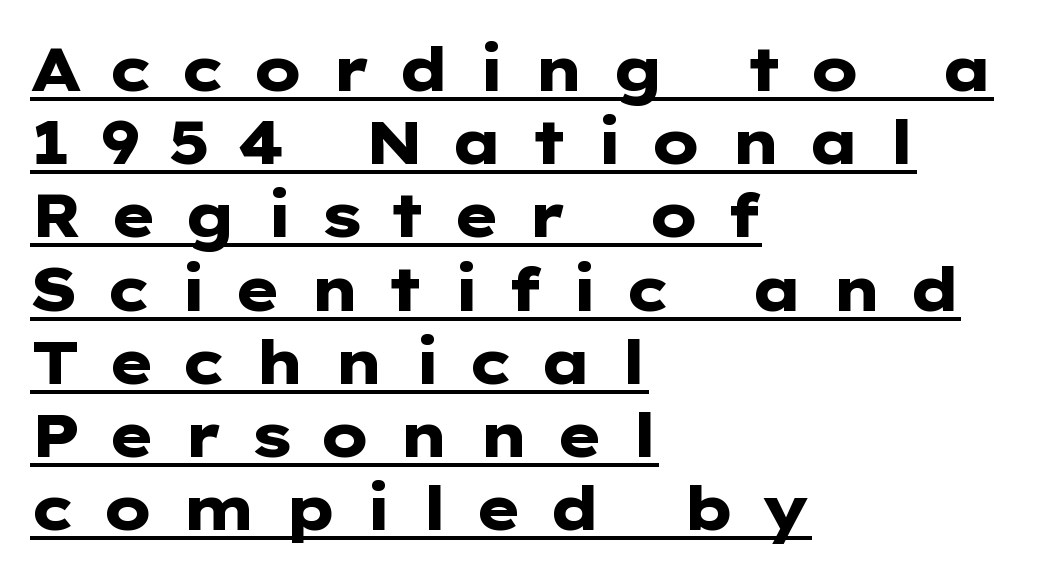
Q: Is the text bold? A: Yes.
Q: Is the text italic (slanted)? A: No, it is upright.
Q: Is the typeface a serif or a sans-serif typeface? A: Sans-serif.
Q: Is the text underlined? A: Yes.
Q: How is the paragraph aligned? A: Left-aligned.
Q: Is the spacing between letters normal or unusually wide? A: Unusually wide.
Q: Width (condensed, normal, or wide)? A: Wide.
Q: Stroke contrast? A: Low.
Q: x-height? A: Medium.
Q: Monospaced? A: No.
